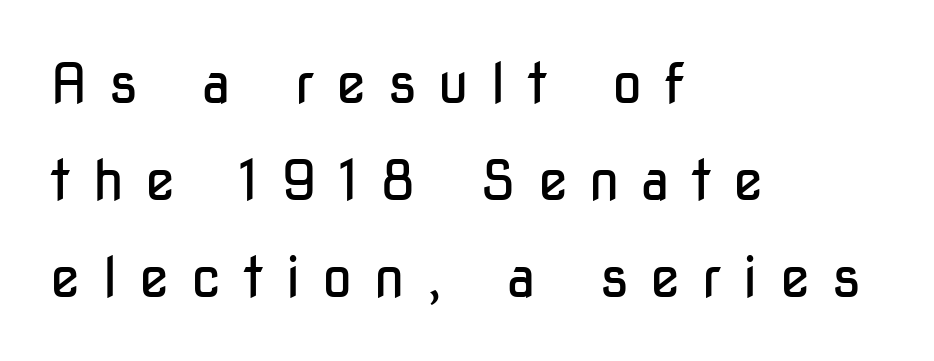
Q: Is the text bold? A: No.
Q: Is the text italic (slanted)? A: No, it is upright.
Q: Is the typeface a serif or a sans-serif typeface? A: Sans-serif.
Q: Is the text underlined? A: No.
Q: How is the paragraph aligned? A: Left-aligned.
Q: Is the spacing between letters normal or unusually wide? A: Unusually wide.
Q: Width (condensed, normal, or wide)? A: Condensed.
Q: Stroke contrast? A: Low.
Q: x-height? A: Medium.
Q: Monospaced? A: No.
